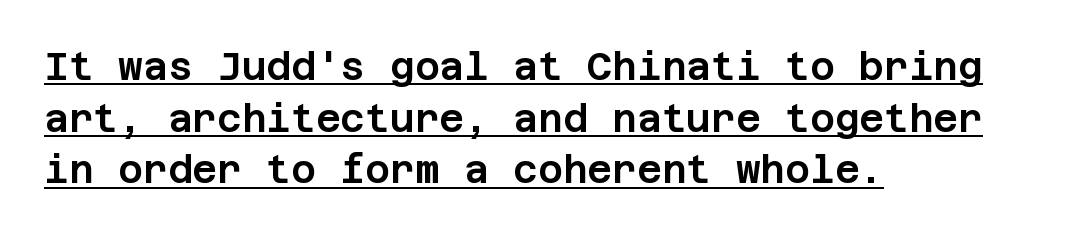
Observe the ordinary spacing: letters are neighbours, not strangers. Type style note: lacks serifs. Designer's note — italics off, roman on. Line beginnings align vertically; line endings do not. The passage shown stacks its lines at a standard gap.
